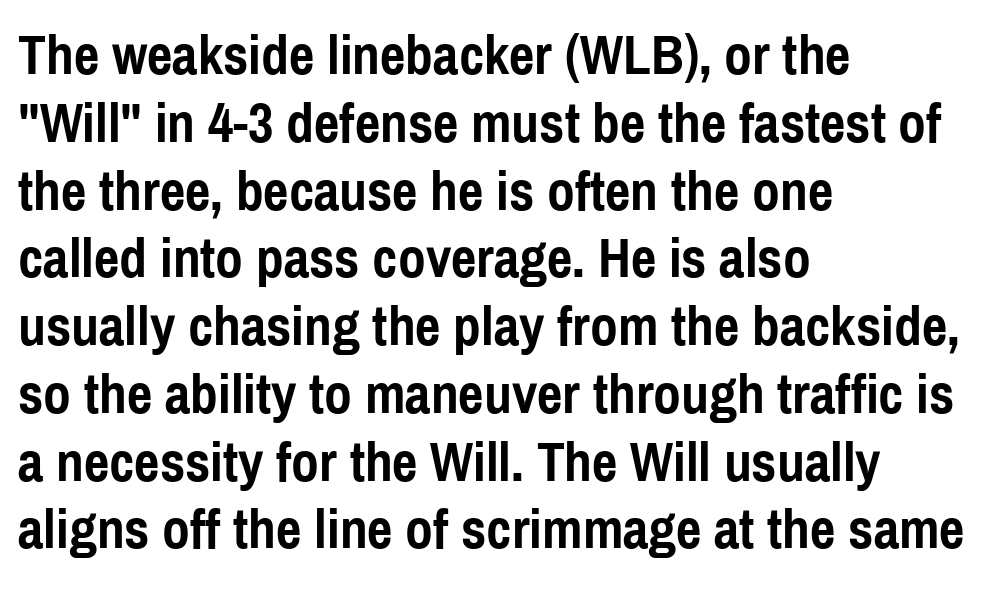
Think of a printed novel: that variable character pitch is what you see here. The font's upright variant was chosen for this text. The zone under the glyphs is completely vacant. The paragraph has a hard left edge and a soft right edge. You'd pick this weight for a headline — it's a proper bold.
